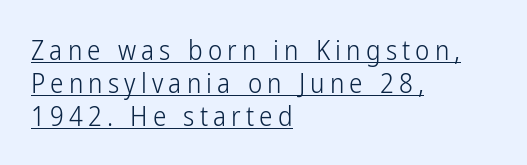
The image shows 27 px text type, upright; set left-aligned, line spacing 1.22x, underlined.
